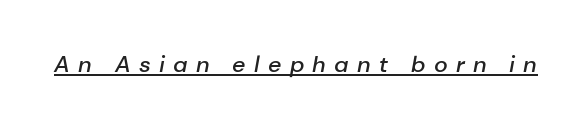
Underlining? Definitely there. Emphasis-style slanted type is in use. The strokes are fattened partway — semibold, not bold. The passage shown has open, widely tracked lettering throughout.
